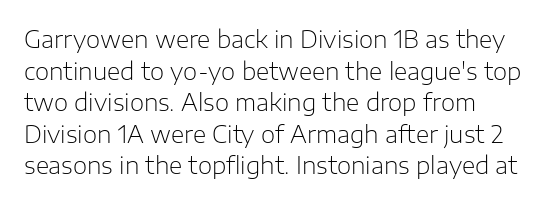
The strokes are not fattened; the text isn't bold. Beneath every word, the page is bare. Every row of glyphs begins at an identical x-position on the left. In terms of posture, this sample is upright.
